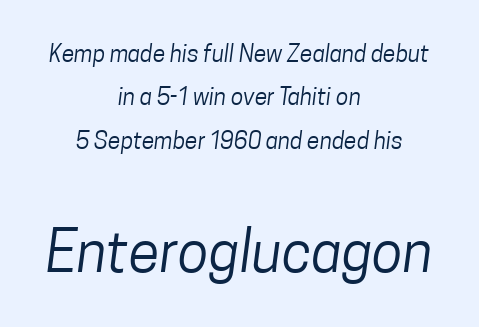
Q: Is the text bold? A: No.
Q: Is the typeface a serif or a sans-serif typeface? A: Sans-serif.
Q: Is the text underlined? A: No.
Q: How is the paragraph aligned? A: Centered.
Q: Is the spacing between letters normal or unusually wide? A: Normal.
Q: Which block of text is set in a larger size, the first (top) or the second (bottom)? A: The second (bottom) one.
Q: Width (condensed, normal, or wide)? A: Condensed.
Q: Stroke contrast? A: Low.
Q: x-height? A: Medium.
Q: Monospaced? A: No.
